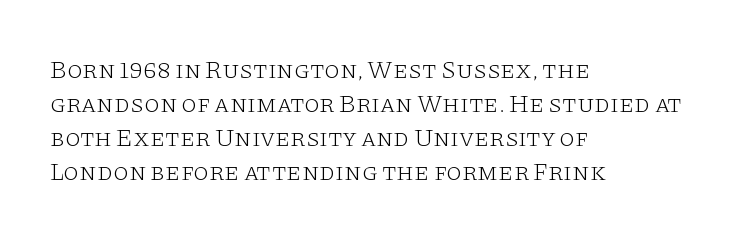
Q: Is the text bold? A: No.
Q: Is the text italic (slanted)? A: No, it is upright.
Q: Is the text underlined? A: No.
Q: How is the paragraph aligned? A: Left-aligned.
Q: Is the spacing between letters normal or unusually wide? A: Normal.
Q: Is the spacing between lines tight, normal or loose? A: Normal.
